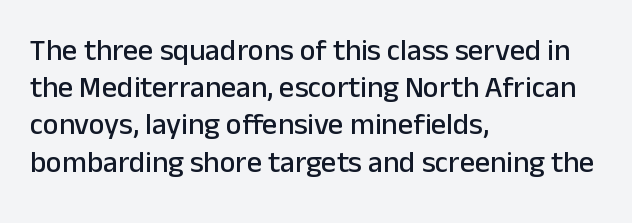
Honestly, the letter spacing is just normal — you wouldn't notice it. Check the space under the baseline: it is left empty. Grotesque or geometric, the face here clearly has no serifs. Note the varied advance widths — an 'i' is clearly narrower than an 'm'. This sample is left-justified, so line endings fall wherever the words run out. Posture: straight, roman, zero tilt.
